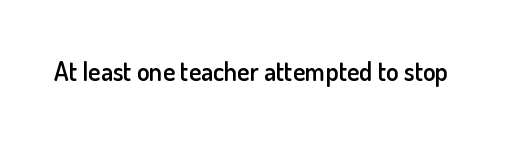
Q: Is the text bold? A: Semi-bold.
Q: Is the text italic (slanted)? A: No, it is upright.
Q: Is the text underlined? A: No.
Q: Is the spacing between letters normal or unusually wide? A: Normal.
